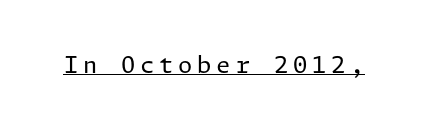
Q: Is the text bold? A: No.
Q: Is the text italic (slanted)? A: No, it is upright.
Q: Is the text underlined? A: Yes.
Q: Is the spacing between letters normal or unusually wide? A: Unusually wide.
